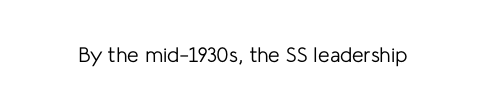
Q: Is the text bold? A: No.
Q: Is the text italic (slanted)? A: No, it is upright.
Q: Is the text underlined? A: No.
Q: Is the spacing between letters normal or unusually wide? A: Normal.
